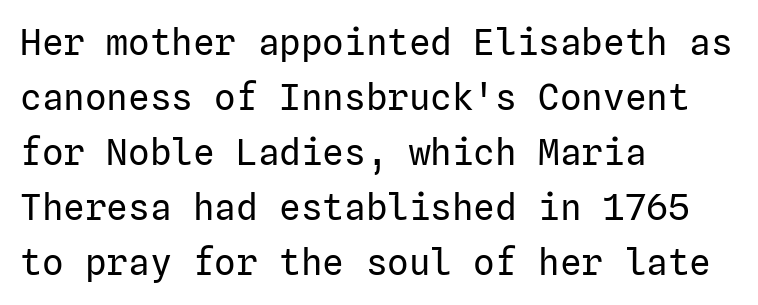
The image shows 36 px regular-weight sans-serif type, upright; set left-aligned, normal line spacing (1.53x), normal letter spacing, not underlined; low stroke contrast and a medium x-height.
